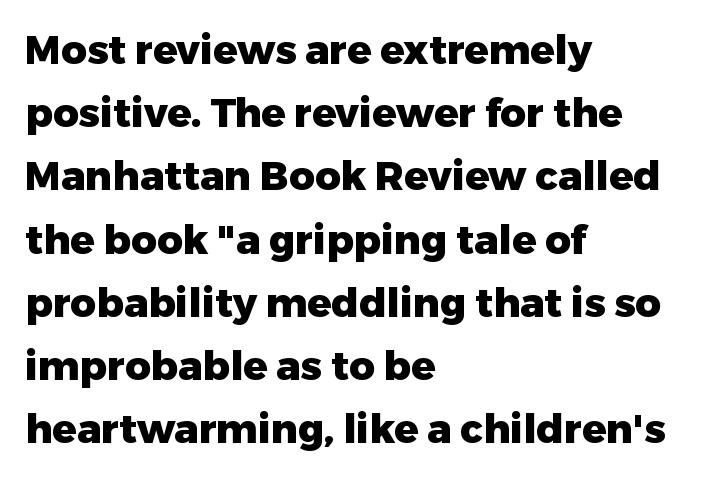
The image shows 40 px heavy sans-serif type, upright; set left-aligned, normal line spacing (1.58x), normal letter spacing, not underlined; low stroke contrast and a medium x-height.
